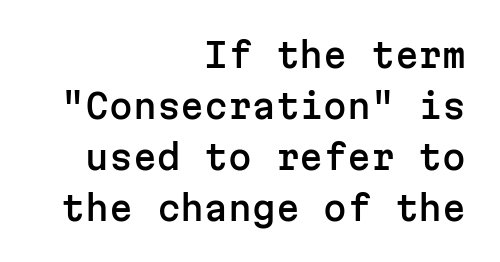
{"serif": "no", "italic": "no", "width": "normal", "stroke_contrast": "low", "x_height": "medium", "monospaced": "yes", "underline": "no", "align": "right", "line_spacing": "normal", "line_spacing_ratio": 1.5, "letter_spacing": "normal", "letter_spacing_em": 0.0, "glyph_px": 34}
